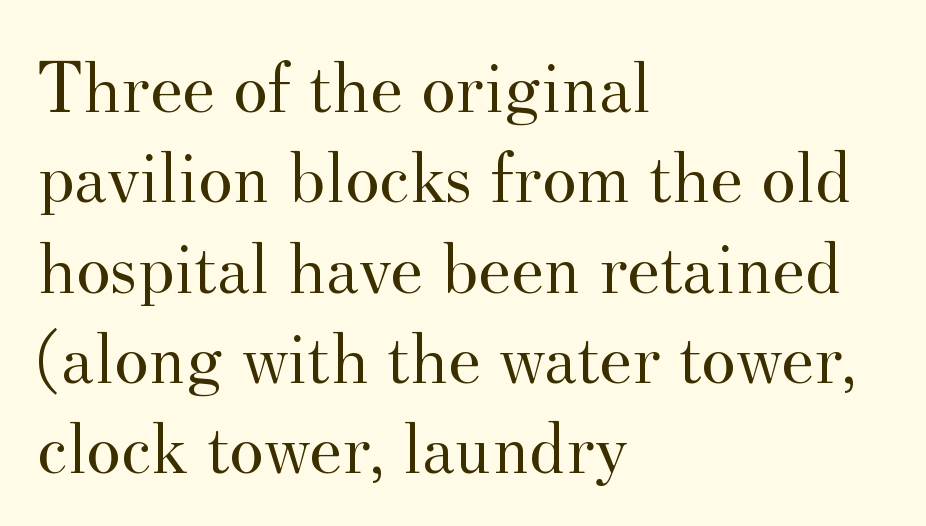
Q: Is the text bold? A: No.
Q: Is the text italic (slanted)? A: No, it is upright.
Q: Is the typeface a serif or a sans-serif typeface? A: Serif.
Q: Is the text underlined? A: No.
Q: How is the paragraph aligned? A: Left-aligned.
Q: Is the spacing between letters normal or unusually wide? A: Normal.
Q: Width (condensed, normal, or wide)? A: Normal.
Q: Stroke contrast? A: Medium.
Q: x-height? A: Small.
Q: Monospaced? A: No.
